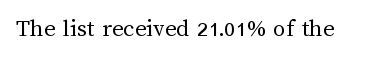
The image shows 25 px text type, upright; set normal letter spacing, not underlined.
